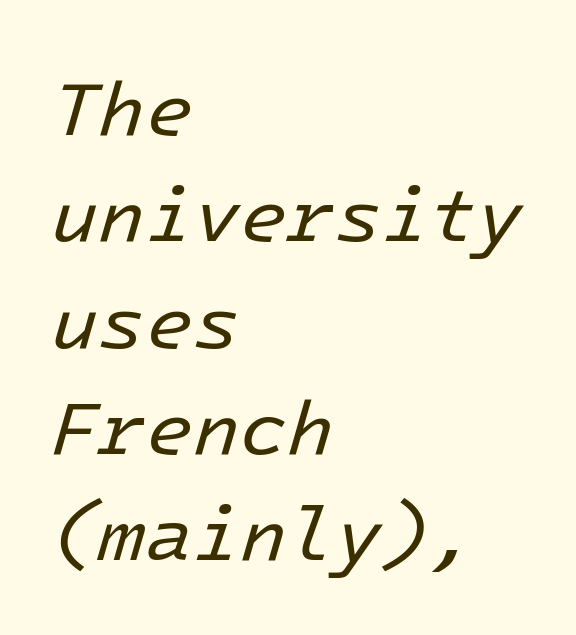
The image shows 77 px regular-weight type, italic (leaning right); set left-aligned, normal line spacing (1.38x), normal letter spacing, not underlined; low stroke contrast and a medium x-height.
